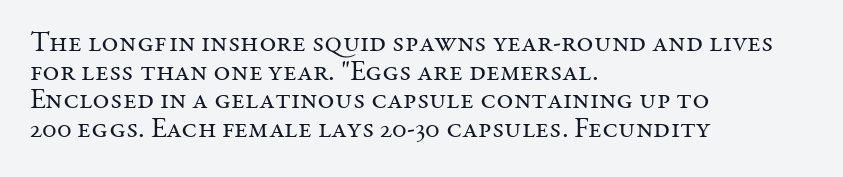
Posture: vertical. Cramped leading. The characters display serif detailing at their extremities. Looks like regular typesetting: each glyph gets only the width it needs. Typeset ragged right — the left edge is the straight one.
